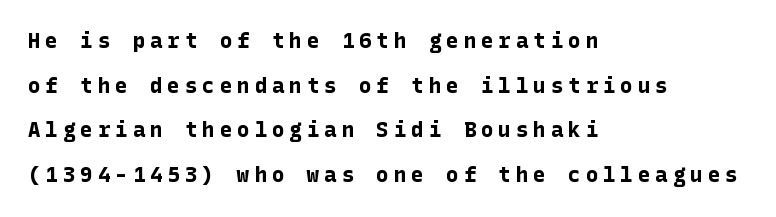
The image shows 21 px bold type, upright; set left-aligned, loose line spacing (2.13x), unusually wide letter spacing (+0.23 em), not underlined.
